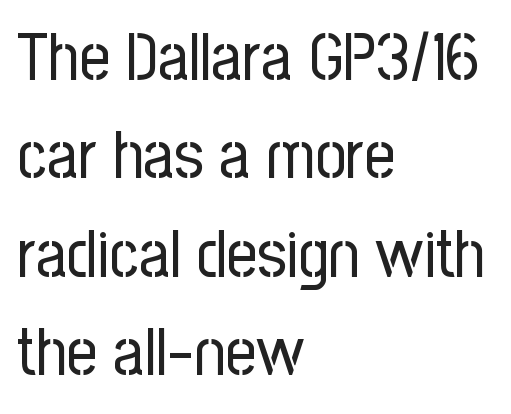
{"serif": "no", "italic": "no", "bold": "no", "weight": "regular", "width": "condensed", "stroke_contrast": "low", "x_height": "medium", "monospaced": "no", "underline": "no", "align": "left", "line_spacing": "normal", "line_spacing_ratio": 1.47, "letter_spacing": "normal", "letter_spacing_em": 0.0, "glyph_px": 67}
